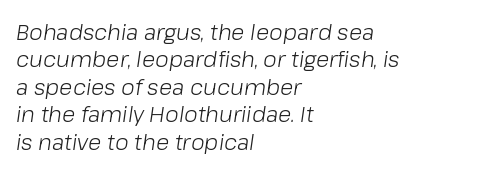
The image shows 22 px text type, italic (leaning right); set left-aligned, normal line spacing (1.25x), normal letter spacing, not underlined.
